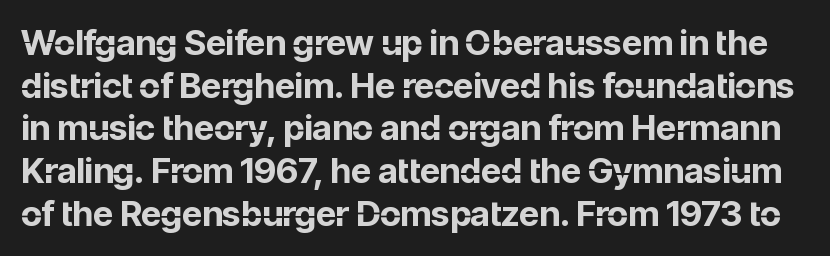
The passage shown has conventional tracking throughout. The rendering uses natural spacing where letterforms have individual widths. The strokes are fattened all the way to bold. Regarding serifs, this sample does without them.
